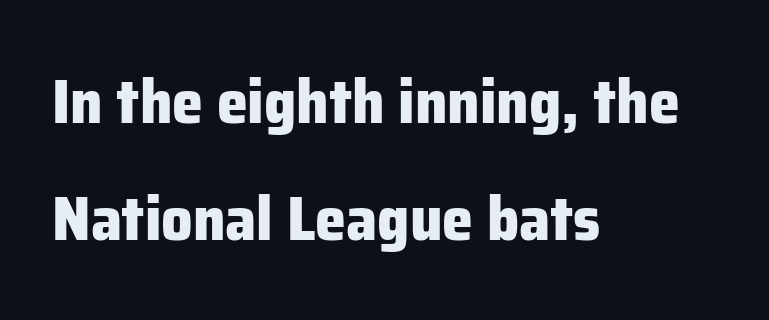
{"serif": "no", "italic": "no", "bold": "yes", "weight": "heavy", "width": "normal", "stroke_contrast": "low", "x_height": "medium", "monospaced": "no", "underline": "no", "align": "left", "line_spacing_ratio": 1.88, "letter_spacing": "normal", "letter_spacing_em": 0.0, "glyph_px": 62}
